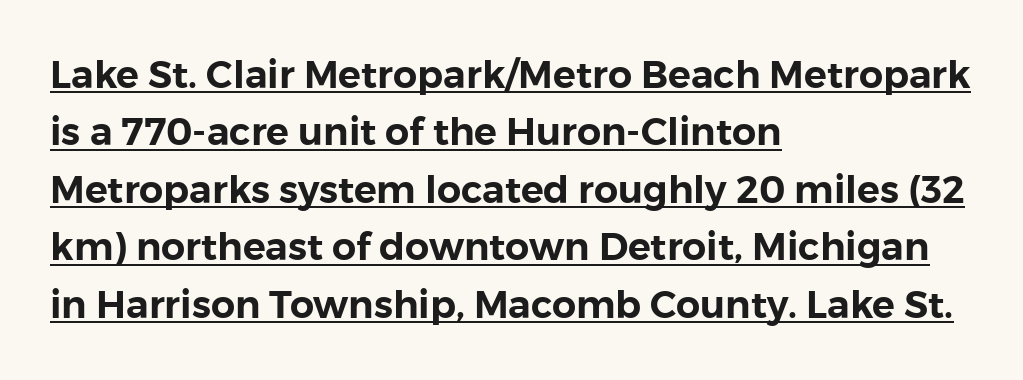
{"serif": "no", "italic": "no", "width": "normal", "stroke_contrast": "low", "x_height": "medium", "monospaced": "no", "underline": "yes", "align": "left", "line_spacing": "normal", "line_spacing_ratio": 1.51, "letter_spacing": "normal", "letter_spacing_em": 0.0, "glyph_px": 38}
